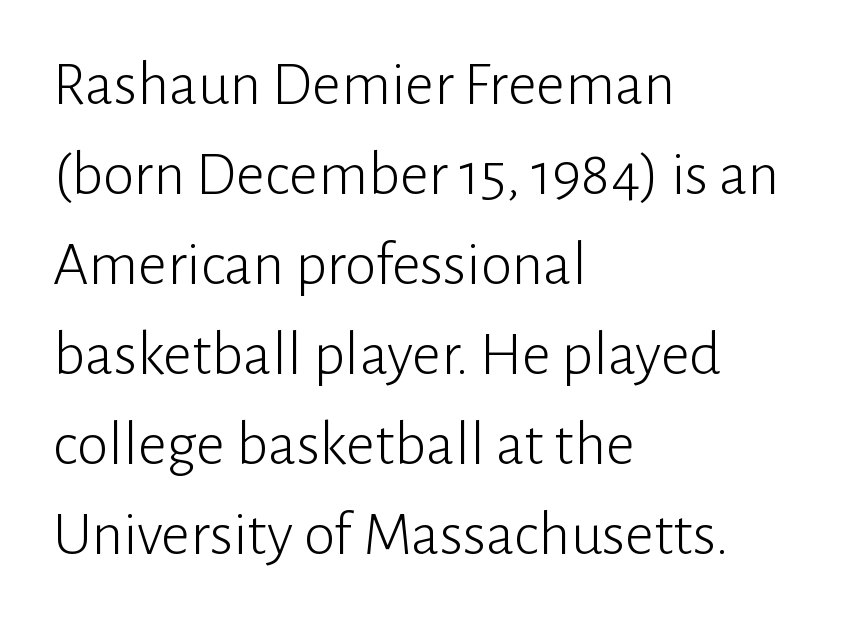
{"serif": "no", "italic": "no", "bold": "no", "weight": "light", "width": "normal", "stroke_contrast": "low", "x_height": "medium", "monospaced": "no", "underline": "no", "align": "left", "line_spacing": "normal", "line_spacing_ratio": 1.43, "letter_spacing": "normal", "letter_spacing_em": 0.0, "glyph_px": 63}
